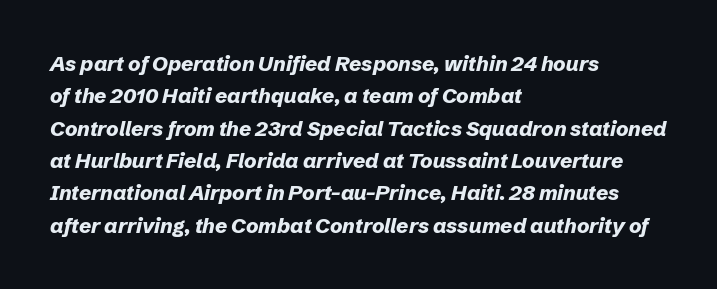
The image shows 21 px bold type, italic (leaning right); set left-aligned, normal line spacing (1.54x), normal letter spacing, not underlined.
